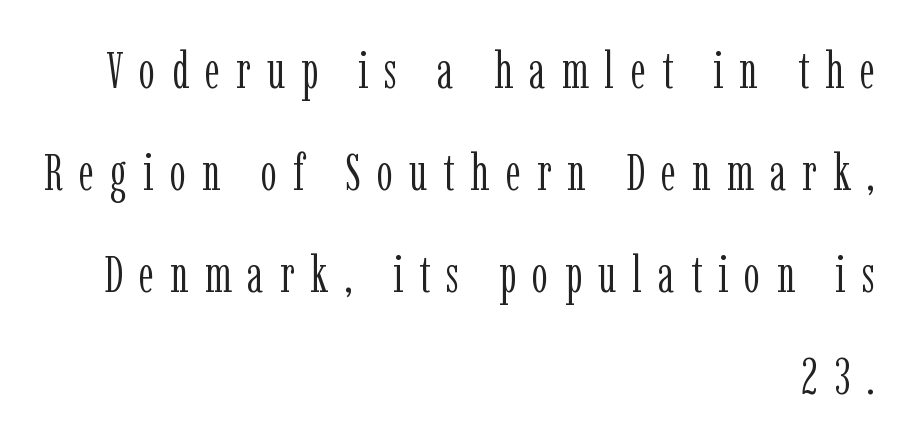
The image shows 51 px light, condensed serif type, upright; set right-aligned, loose line spacing (2.0x), unusually wide letter spacing (+0.32 em), not underlined; low stroke contrast and a medium x-height.
